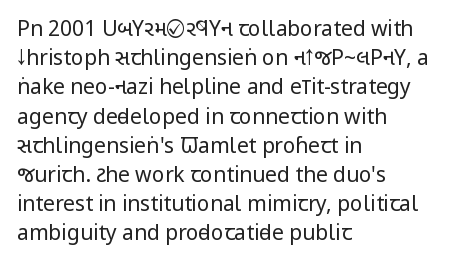
{"italic": "no", "bold": "no", "underline": "no", "align": "left", "line_spacing": "normal", "line_spacing_ratio": 1.39, "letter_spacing": "normal", "letter_spacing_em": 0.0, "glyph_px": 21}
